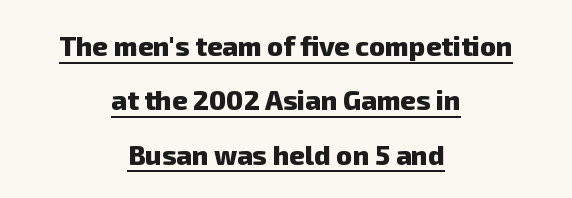
Q: Is the text bold? A: Yes.
Q: Is the text underlined? A: Yes.
Q: How is the paragraph aligned? A: Centered.
Q: Is the spacing between letters normal or unusually wide? A: Normal.
Q: Is the spacing between lines tight, normal or loose? A: Loose.
